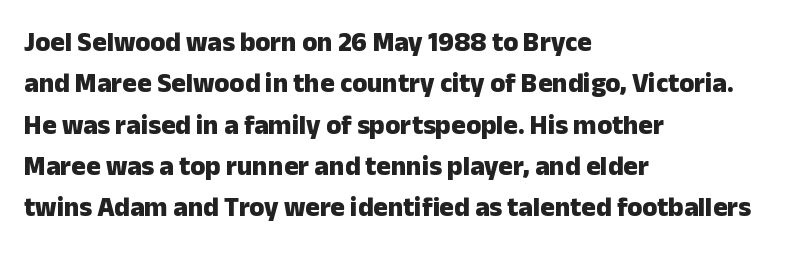
The image shows 27 px bold type, upright; set left-aligned, normal line spacing (1.53x), normal letter spacing, not underlined.
